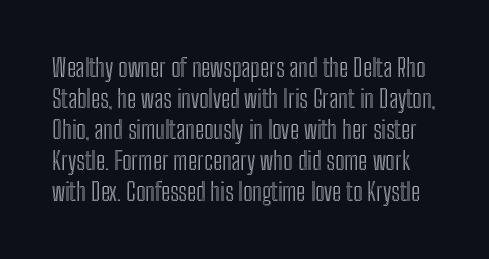
The image shows 25 px text type, upright; set line spacing 1.24x, normal letter spacing, not underlined.
